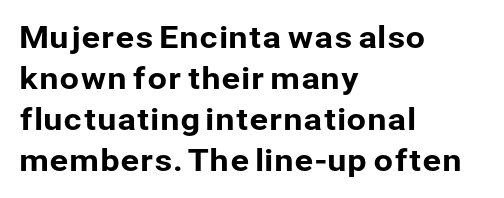
{"serif": "no", "italic": "no", "width": "normal", "stroke_contrast": "low", "x_height": "medium", "monospaced": "no", "underline": "no", "align": "left", "line_spacing": "normal", "line_spacing_ratio": 1.32, "letter_spacing": "normal", "letter_spacing_em": 0.0, "glyph_px": 31}
